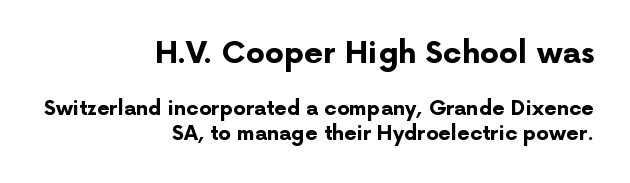
Q: Is the text bold? A: Yes.
Q: Is the text italic (slanted)? A: No, it is upright.
Q: Is the typeface a serif or a sans-serif typeface? A: Sans-serif.
Q: Is the text underlined? A: No.
Q: How is the paragraph aligned? A: Right-aligned.
Q: Is the spacing between letters normal or unusually wide? A: Normal.
Q: Is the spacing between lines tight, normal or loose? A: Normal.
Q: Which block of text is set in a larger size, the first (top) or the second (bottom)? A: The first (top) one.
Q: Width (condensed, normal, or wide)? A: Normal.
Q: Stroke contrast? A: Low.
Q: x-height? A: Medium.
Q: Monospaced? A: No.
